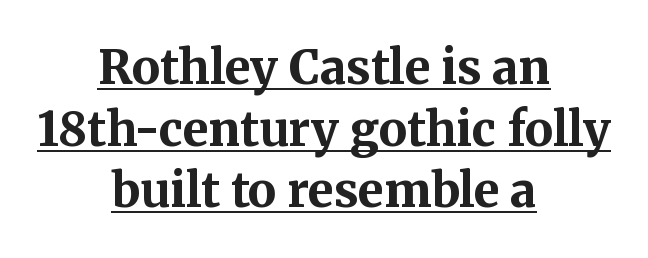
{"serif": "yes", "italic": "no", "bold": "yes", "weight": "bold", "width": "normal", "stroke_contrast": "medium", "x_height": "medium", "monospaced": "no", "underline": "yes", "align": "center", "line_spacing": "normal", "line_spacing_ratio": 1.31, "letter_spacing": "normal", "letter_spacing_em": 0.0, "glyph_px": 47}
